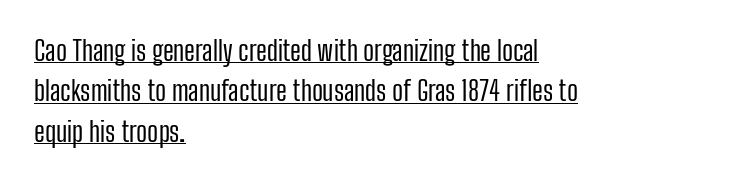
You can see a thin bar hugging the bottom of the glyphs. The rendering keeps characters at their native spacing. Letters have the restrained weight of plain body copy at most. No italicization has been applied; the sample stays upright. What's the leading like? Ordinary, nothing unusual.
